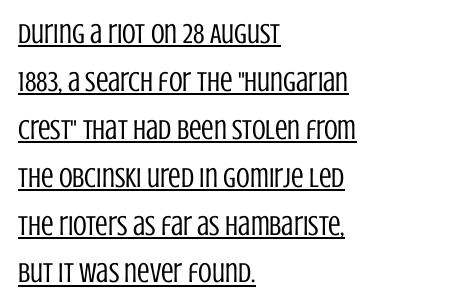
Q: Is the text bold? A: No.
Q: Is the text italic (slanted)? A: No, it is upright.
Q: Is the typeface a serif or a sans-serif typeface? A: Sans-serif.
Q: Is the text underlined? A: Yes.
Q: How is the paragraph aligned? A: Left-aligned.
Q: Is the spacing between letters normal or unusually wide? A: Normal.
Q: Width (condensed, normal, or wide)? A: Condensed.
Q: Stroke contrast? A: Low.
Q: x-height? A: Large.
Q: Monospaced? A: No.
